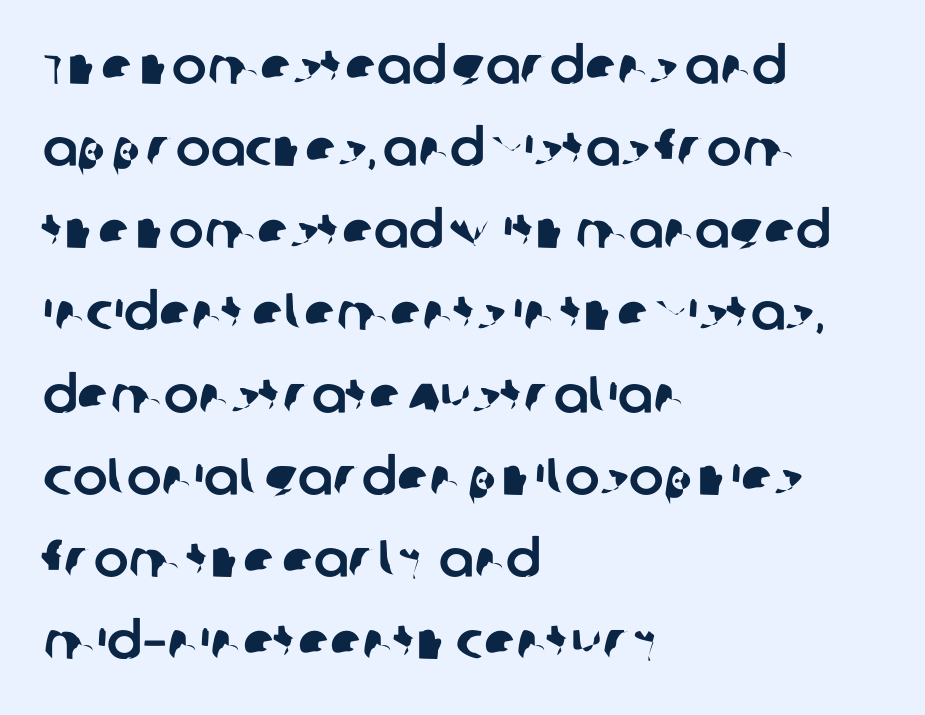
The image shows 52 px sans-serif type; set left-aligned, normal line spacing (1.58x), normal letter spacing, not underlined; low stroke contrast and a large x-height.
